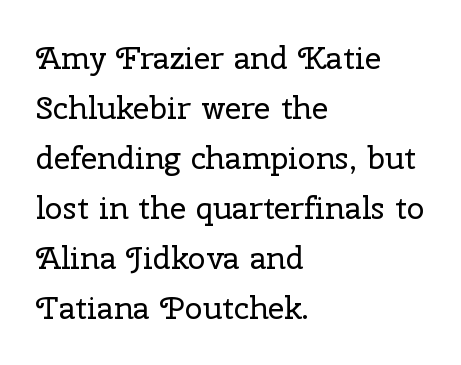
A typesetter would mark this as roman, not italic. Successive baselines arrive at the customary interval. A typesetter would call this proportional, since set widths differ per character. Observe the ordinary spacing: letters are neighbours, not strangers. Little horizontal feet cap the strokes, marking this as serif type. Bare-footed words on every line.
